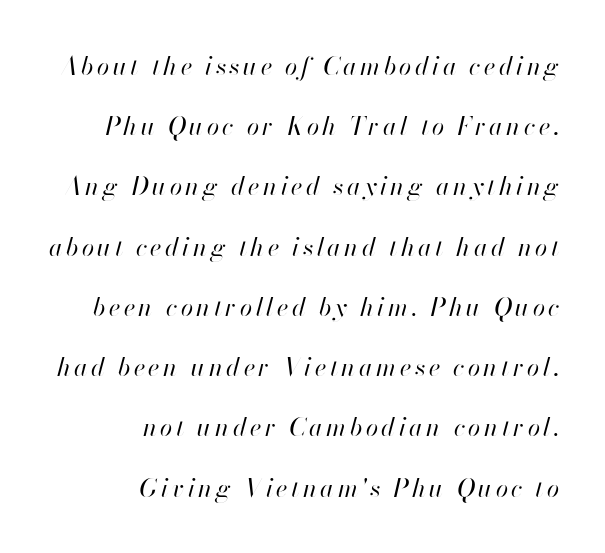
Widely set lines give the paragraph a tall, airy silhouette. The cut favours lightness, reaching ordinary text weight at its darkest. Posture: slanted. Clear beneath every line of the passage. In CSS terms this would be text-align: right.
